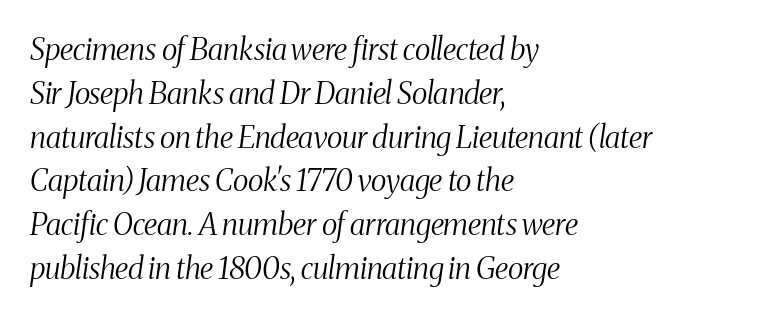
Q: Is the text bold? A: No.
Q: Is the text italic (slanted)? A: Yes, it leans right by about 8 degrees.
Q: Is the typeface a serif or a sans-serif typeface? A: Serif.
Q: Is the text underlined? A: No.
Q: How is the paragraph aligned? A: Left-aligned.
Q: Is the spacing between letters normal or unusually wide? A: Normal.
Q: Is the spacing between lines tight, normal or loose? A: Normal.
Q: Width (condensed, normal, or wide)? A: Condensed.
Q: Stroke contrast? A: Medium.
Q: x-height? A: Medium.
Q: Monospaced? A: No.
